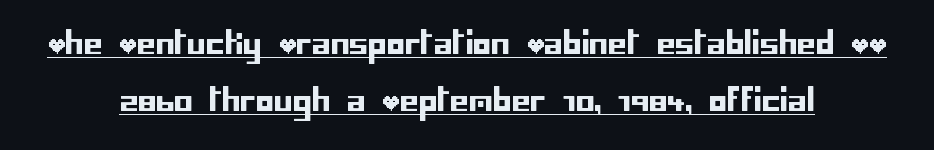
The image shows 30 px sans-serif type, upright; set centered, loose line spacing (1.9x), normal letter spacing, underlined; low stroke contrast and a large x-height.
